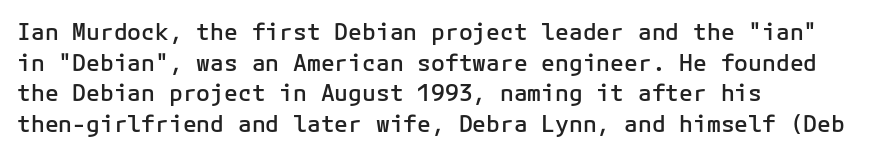
{"italic": "no", "bold": "semi", "underline": "no", "align": "left", "line_spacing": "normal", "line_spacing_ratio": 1.33, "letter_spacing": "normal", "letter_spacing_em": 0.0, "glyph_px": 23}
